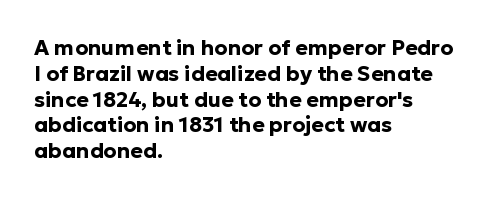
Q: Is the text bold? A: Yes.
Q: Is the text italic (slanted)? A: No, it is upright.
Q: Is the text underlined? A: No.
Q: How is the paragraph aligned? A: Left-aligned.
Q: Is the spacing between letters normal or unusually wide? A: Normal.
